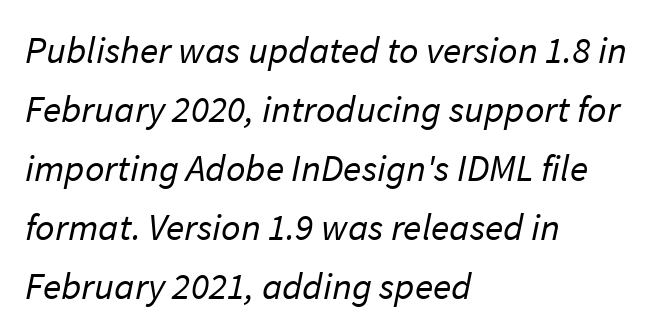
{"serif": "no", "bold": "no", "weight": "regular", "width": "normal", "stroke_contrast": "low", "x_height": "medium", "monospaced": "no", "underline": "no", "align": "left", "line_spacing": "normal", "line_spacing_ratio": 1.55, "letter_spacing": "normal", "letter_spacing_em": 0.0, "glyph_px": 38}
